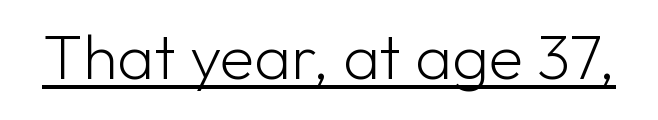
{"serif": "no", "italic": "no", "bold": "no", "weight": "light", "width": "normal", "stroke_contrast": "low", "x_height": "medium", "monospaced": "no", "underline": "yes", "letter_spacing": "normal", "letter_spacing_em": 0.0, "glyph_px": 63}
